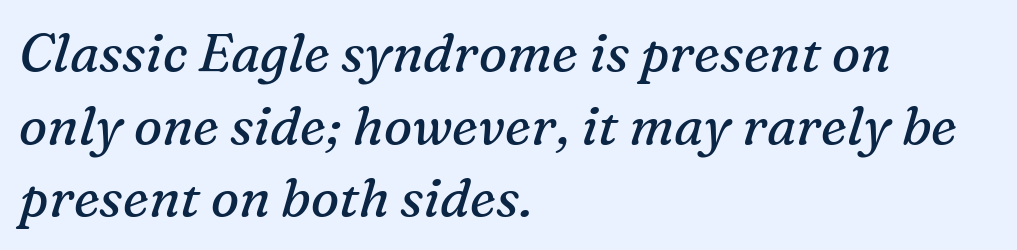
{"serif": "yes", "italic": "yes", "lean": "right", "slant_degrees": 16, "bold": "no", "weight": "regular", "width": "normal", "stroke_contrast": "medium", "x_height": "medium", "monospaced": "no", "underline": "no", "align": "left", "line_spacing": "normal", "line_spacing_ratio": 1.37, "letter_spacing": "normal", "letter_spacing_em": 0.0, "glyph_px": 53}
